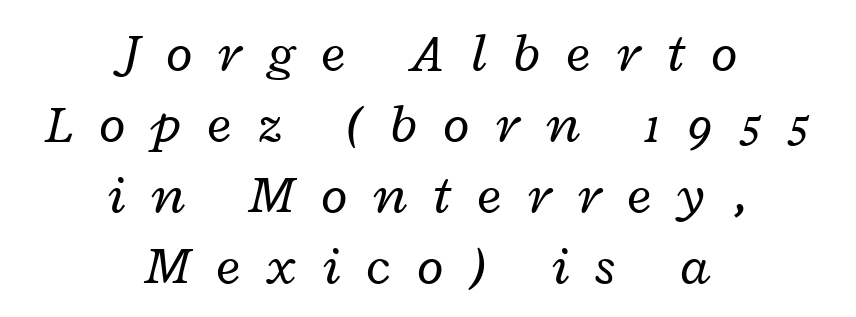
{"italic": "yes", "lean": "right", "slant_degrees": 12, "bold": "no", "weight": "regular", "width": "wide", "stroke_contrast": "low", "x_height": "medium", "monospaced": "no", "underline": "no", "align": "center", "line_spacing": "normal", "line_spacing_ratio": 1.29, "letter_spacing": "wide", "letter_spacing_em": 0.48, "glyph_px": 55}
